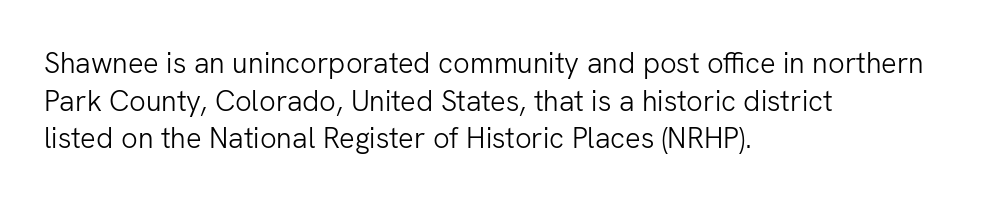
Typographically, this falls in the sans-serif category. The space beneath each line is pristine and unruled. Spacing verdict: proportional, widths tailored to each character. The lines in this sample share a left origin and differ only in where they stop. The letters stand straight up with perfectly vertical stems.
